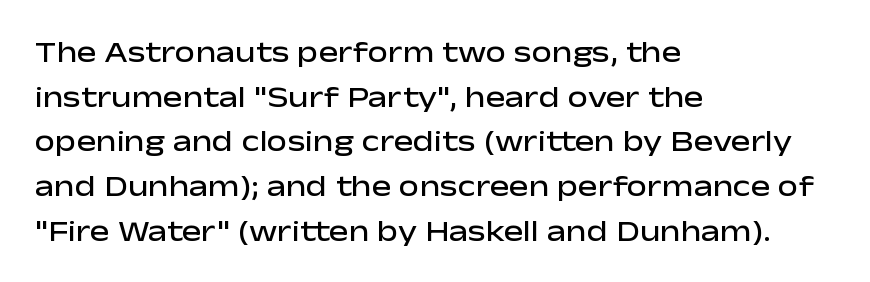
{"serif": "no", "italic": "no", "bold": "semi", "weight": "semibold", "width": "wide", "stroke_contrast": "low", "x_height": "medium", "monospaced": "no", "underline": "no", "align": "left", "line_spacing": "normal", "line_spacing_ratio": 1.54, "letter_spacing": "normal", "letter_spacing_em": 0.0, "glyph_px": 29}
